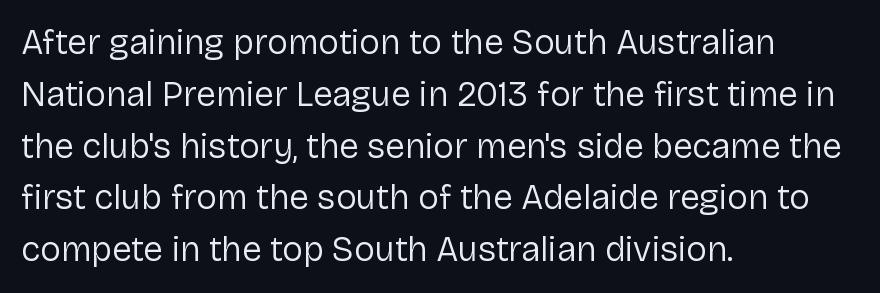
Type without underlining. Think of a printed novel: that variable character pitch is what you see here. Nope, not italic — everything's standing straight. The rendering anchors every line to the left-hand side. The font family rendered here belongs to the sans-serif group. The passage shown stacks its lines at a standard gap.
